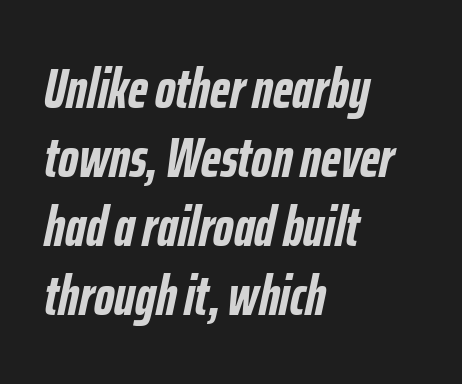
{"italic": "yes", "lean": "right", "slant_degrees": 12, "bold": "yes", "weight": "semibold", "width": "condensed", "stroke_contrast": "low", "x_height": "medium", "monospaced": "no", "underline": "no", "align": "left", "line_spacing_ratio": 1.23, "letter_spacing": "normal", "letter_spacing_em": 0.0, "glyph_px": 56}
